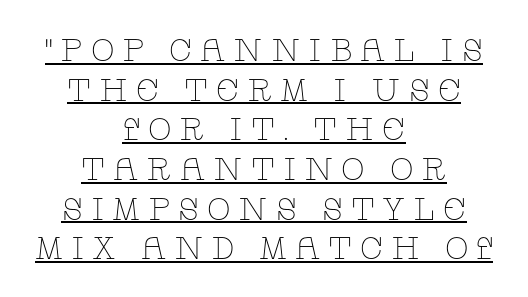
The image shows 31 px thin, wide serif type, upright; set centered, normal line spacing (1.28x), unusually wide letter spacing (+0.25 em), underlined; low stroke contrast and a large x-height.
